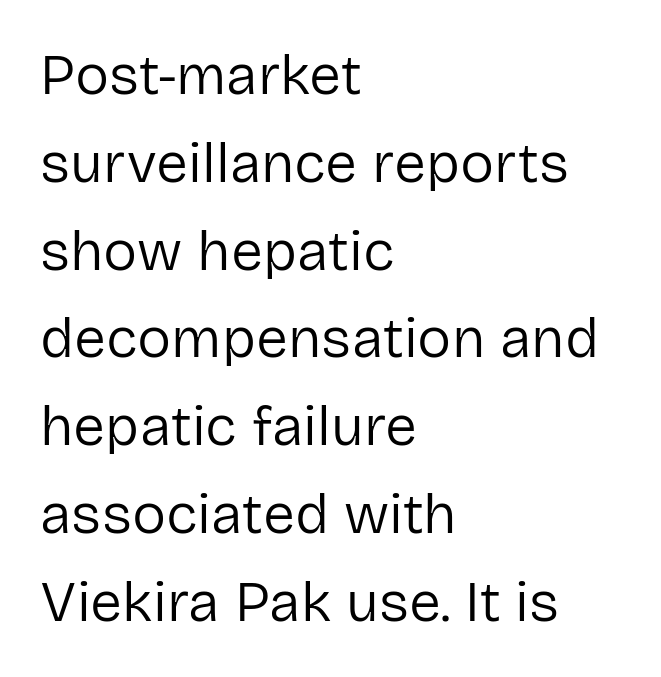
Q: Is the text bold? A: No.
Q: Is the text italic (slanted)? A: No, it is upright.
Q: Is the typeface a serif or a sans-serif typeface? A: Sans-serif.
Q: Is the text underlined? A: No.
Q: How is the paragraph aligned? A: Left-aligned.
Q: Is the spacing between letters normal or unusually wide? A: Normal.
Q: Is the spacing between lines tight, normal or loose? A: Normal.
Q: Width (condensed, normal, or wide)? A: Normal.
Q: Stroke contrast? A: Low.
Q: x-height? A: Medium.
Q: Monospaced? A: No.
